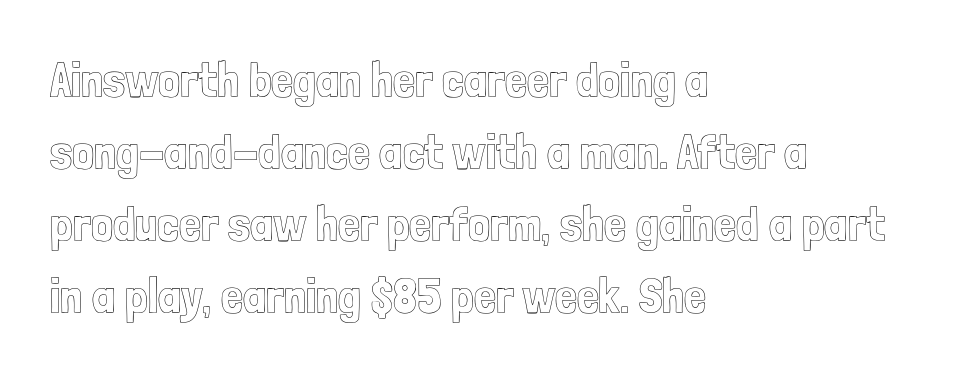
The image shows 49 px condensed type, upright; set left-aligned, normal line spacing (1.47x), normal letter spacing, not underlined; a medium x-height.
